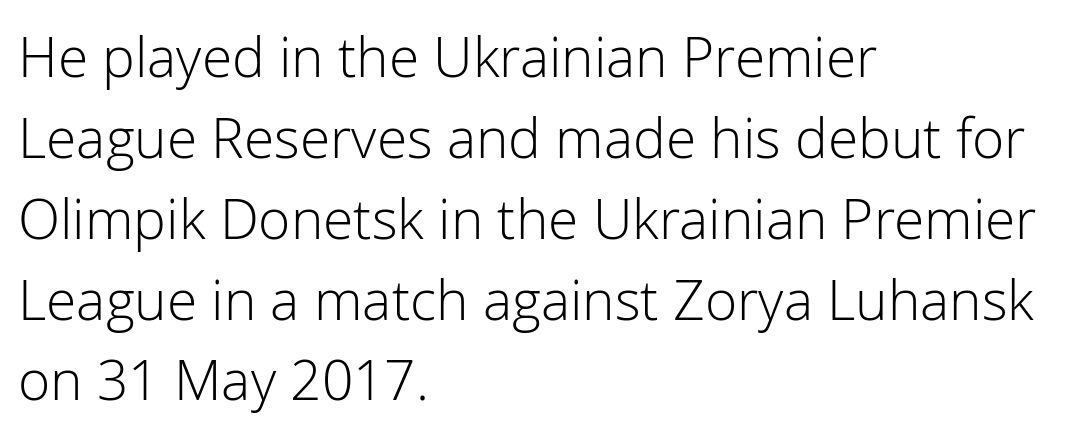
The image shows 55 px light sans-serif type, upright; set left-aligned, normal line spacing (1.47x), normal letter spacing, not underlined; low stroke contrast and a medium x-height.
